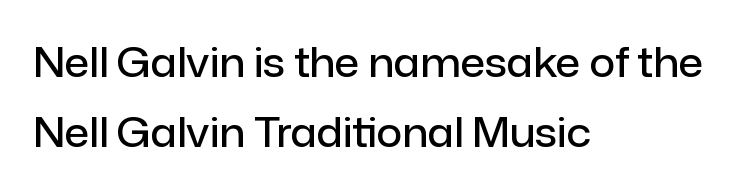
The image shows 40 px semibold sans-serif type, upright; set left-aligned, line spacing 1.74x, normal letter spacing, not underlined; low stroke contrast and a medium x-height.
